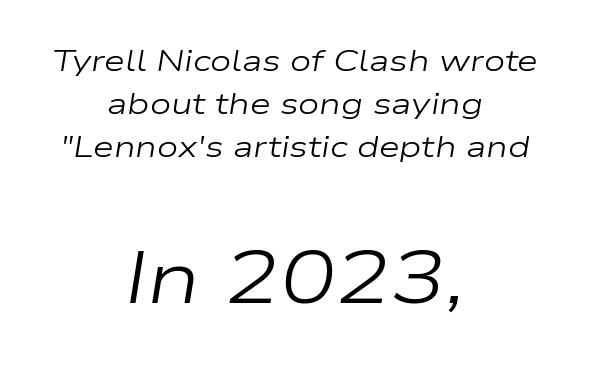
{"italic": "yes", "lean": "right", "slant_degrees": 9, "bold": "no", "weight": "regular", "width": "wide", "stroke_contrast": "low", "x_height": "medium", "monospaced": "no", "underline": "no", "align": "center", "line_spacing": "normal", "line_spacing_ratio": 1.43, "letter_spacing": "normal", "letter_spacing_em": 0.0, "larger_block": "second", "size_ratio": 2.47, "glyph_px": 74}
